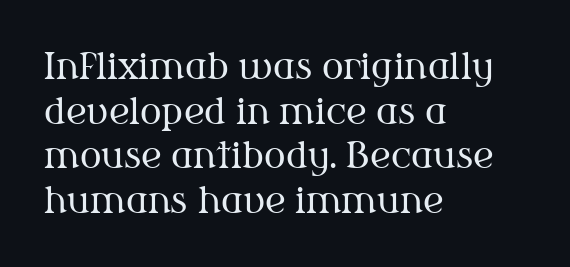
This sample uses a serif face. No chunkiness to these letters — they're not bold. Every character sits straight up, as roman type does. Spacing verdict: proportional, widths tailored to each character.
